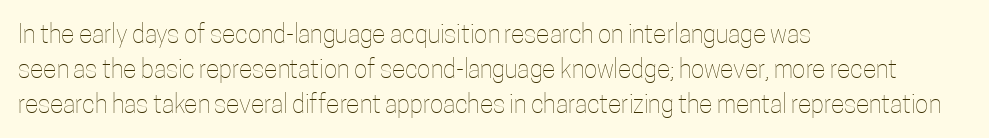
Nobody drew a line under any word here. The passage is arranged the way most books set body copy — flush left. Is the stroke heavy? The answer is a plain regular-or-lighter. Nobody touched the tracking dial on this one. A roman cut, with each character standing at attention. The space between consecutive lines is moderate.
